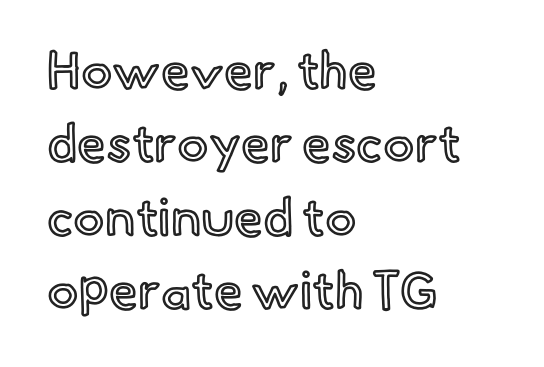
{"italic": "no", "width": "normal", "x_height": "small", "monospaced": "no", "underline": "no", "align": "left", "line_spacing": "normal", "line_spacing_ratio": 1.41, "letter_spacing": "normal", "letter_spacing_em": 0.0, "glyph_px": 52}
